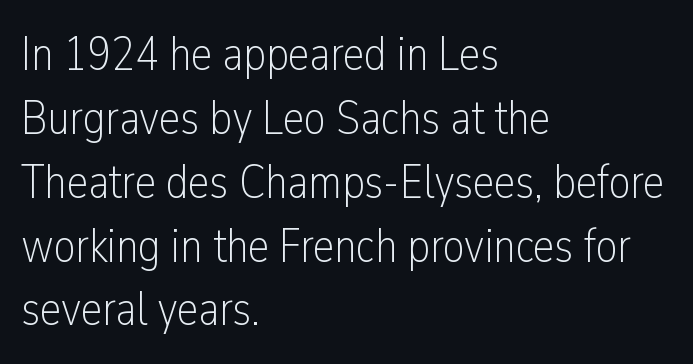
{"serif": "no", "italic": "no", "bold": "no", "weight": "light", "width": "condensed", "stroke_contrast": "low", "x_height": "medium", "monospaced": "no", "underline": "no", "align": "left", "line_spacing": "normal", "line_spacing_ratio": 1.33, "letter_spacing": "normal", "letter_spacing_em": 0.0, "glyph_px": 48}
